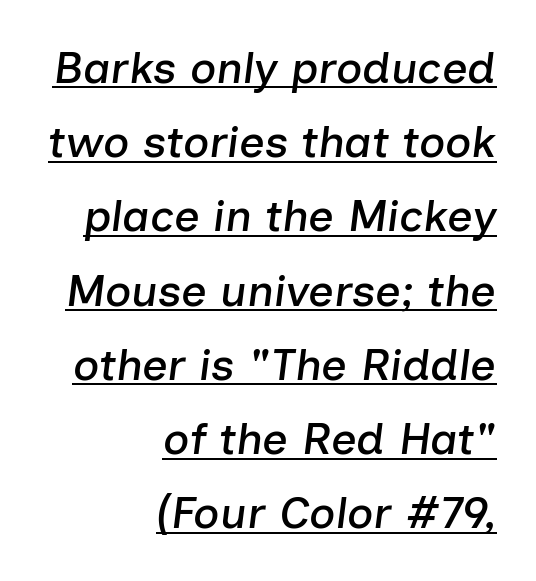
Q: Is the text italic (slanted)? A: Yes, it leans right by about 7 degrees.
Q: Is the text underlined? A: Yes.
Q: How is the paragraph aligned? A: Right-aligned.
Q: Is the spacing between letters normal or unusually wide? A: Normal.
Q: Is the spacing between lines tight, normal or loose? A: Normal.
Q: Width (condensed, normal, or wide)? A: Normal.
Q: Stroke contrast? A: Low.
Q: x-height? A: Medium.
Q: Monospaced? A: No.
